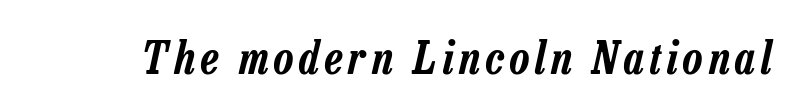
Q: Is the text italic (slanted)? A: Yes, it leans right by about 13 degrees.
Q: Is the text underlined? A: No.
Q: Width (condensed, normal, or wide)? A: Condensed.
Q: Stroke contrast? A: Low.
Q: x-height? A: Medium.
Q: Monospaced? A: No.
